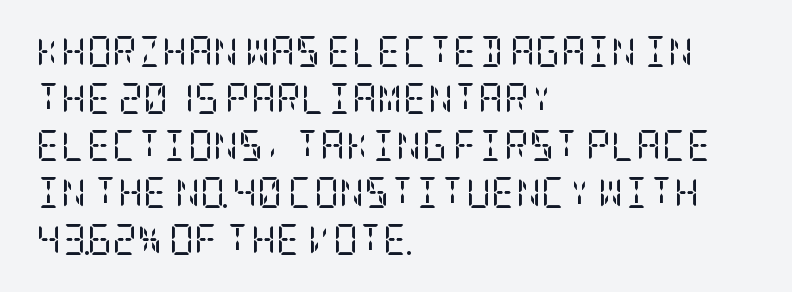
The image shows 31 px regular-weight, condensed serif type, upright; set left-aligned, normal line spacing (1.52x), normal letter spacing, not underlined; low stroke contrast and a large x-height.
